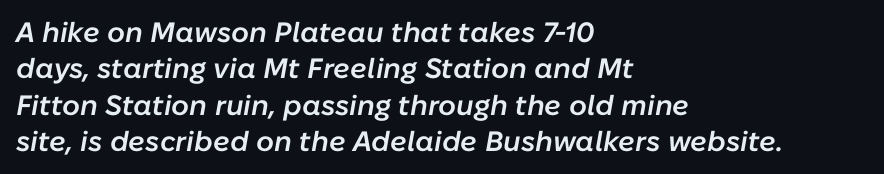
Unmarked baselines from the first word to the last. The rows are spaced the way most documents space them. The passage is arranged the way most books set body copy — flush left. Does the weight exceed regular? Yes, but only to semibold.
